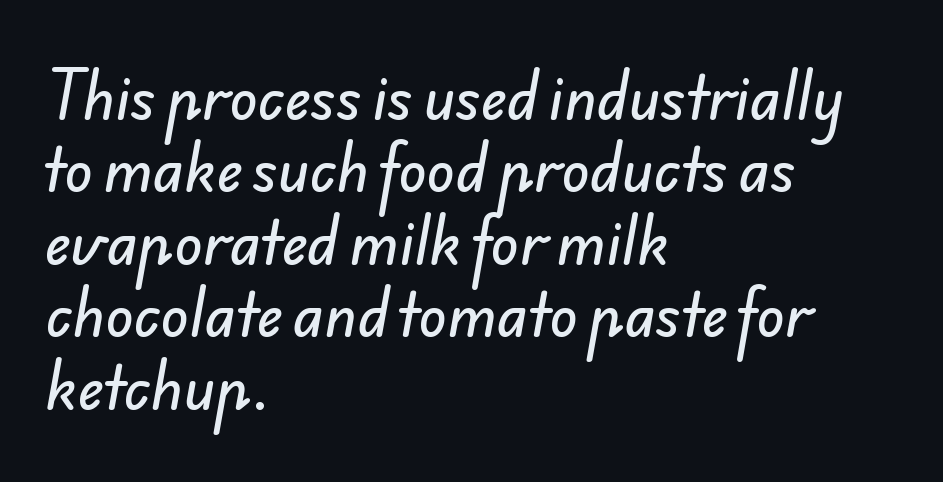
What stands out about the letter spacing? Nothing — it is the standard amount. To sum up the face: it is a sans, with no serifs. The text block is weighted toward the left margin, trailing off unevenly rightward. Spacing verdict: proportional, widths tailored to each character.
